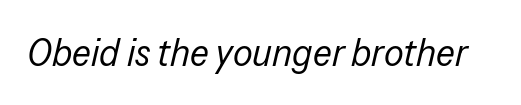
The image shows 39 px regular-weight, condensed type, italic (leaning right); set normal letter spacing, not underlined; low stroke contrast and a medium x-height.
